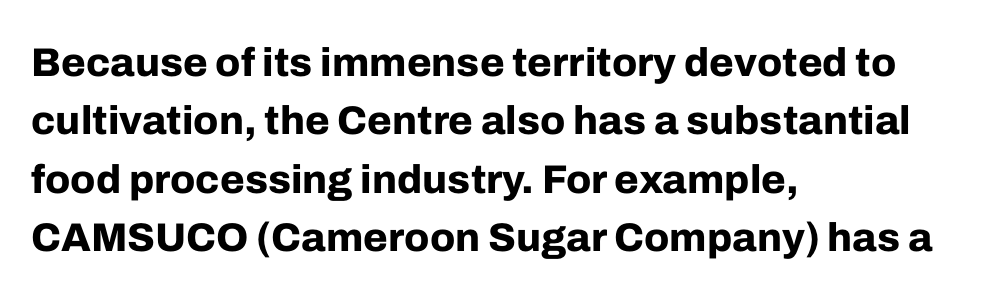
{"serif": "no", "italic": "no", "bold": "yes", "weight": "bold", "width": "normal", "stroke_contrast": "low", "x_height": "medium", "monospaced": "no", "underline": "no", "align": "left", "line_spacing": "normal", "line_spacing_ratio": 1.46, "letter_spacing": "normal", "letter_spacing_em": 0.0, "glyph_px": 40}
